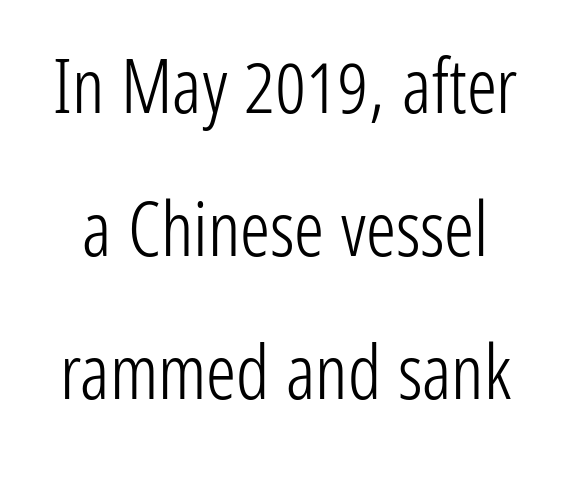
{"serif": "no", "italic": "no", "bold": "no", "weight": "light", "width": "condensed", "stroke_contrast": "low", "x_height": "medium", "monospaced": "no", "underline": "no", "line_spacing": "loose", "line_spacing_ratio": 1.91, "letter_spacing": "normal", "letter_spacing_em": 0.0, "glyph_px": 75}
